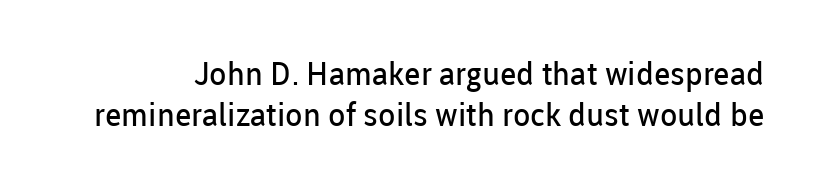
{"serif": "no", "italic": "no", "bold": "no", "weight": "regular", "width": "normal", "stroke_contrast": "low", "x_height": "medium", "monospaced": "no", "underline": "no", "line_spacing": "normal", "line_spacing_ratio": 1.28, "letter_spacing": "normal", "letter_spacing_em": 0.0, "glyph_px": 32}
